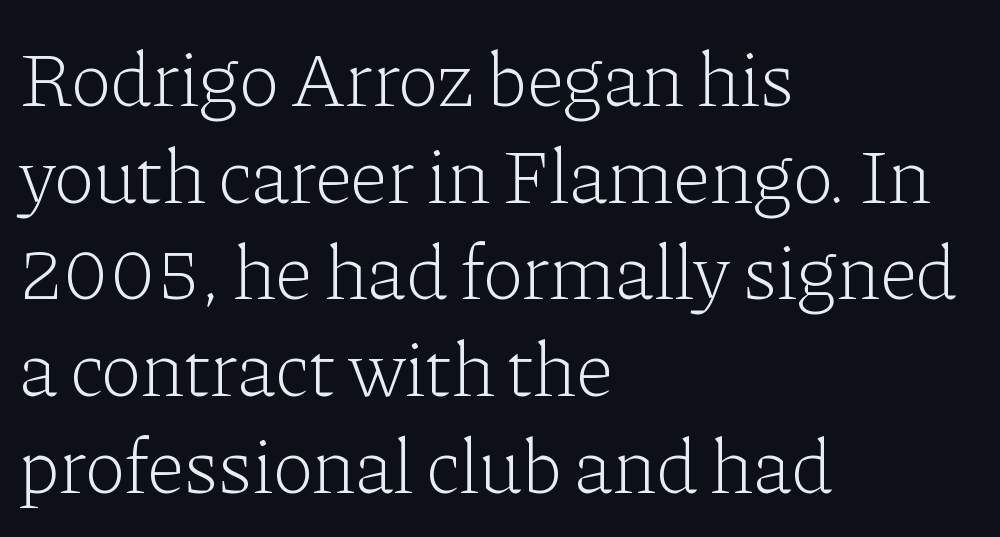
The image shows 78 px light serif type, upright; set left-aligned, line spacing 1.24x, normal letter spacing, not underlined; low stroke contrast and a medium x-height.
